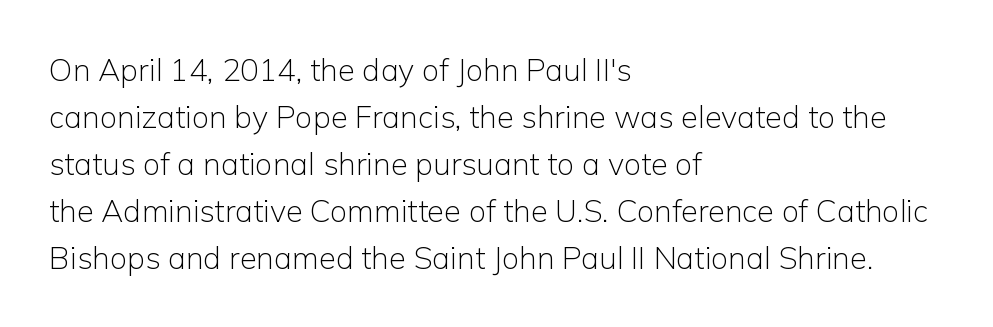
A typesetter would call this leading conventional body-copy spacing. A bare baseline throughout the passage. A quiet, ordinary-to-light weight characterises the typeface. Ascenders rise straight up at ninety degrees. Stroke terminals: plain, sans-serif.
